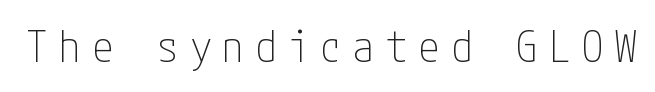
Q: Is the text bold? A: No.
Q: Is the text italic (slanted)? A: No, it is upright.
Q: Is the typeface a serif or a sans-serif typeface? A: Sans-serif.
Q: Is the text underlined? A: No.
Q: Is the spacing between letters normal or unusually wide? A: Unusually wide.
Q: Width (condensed, normal, or wide)? A: Condensed.
Q: Stroke contrast? A: Low.
Q: x-height? A: Medium.
